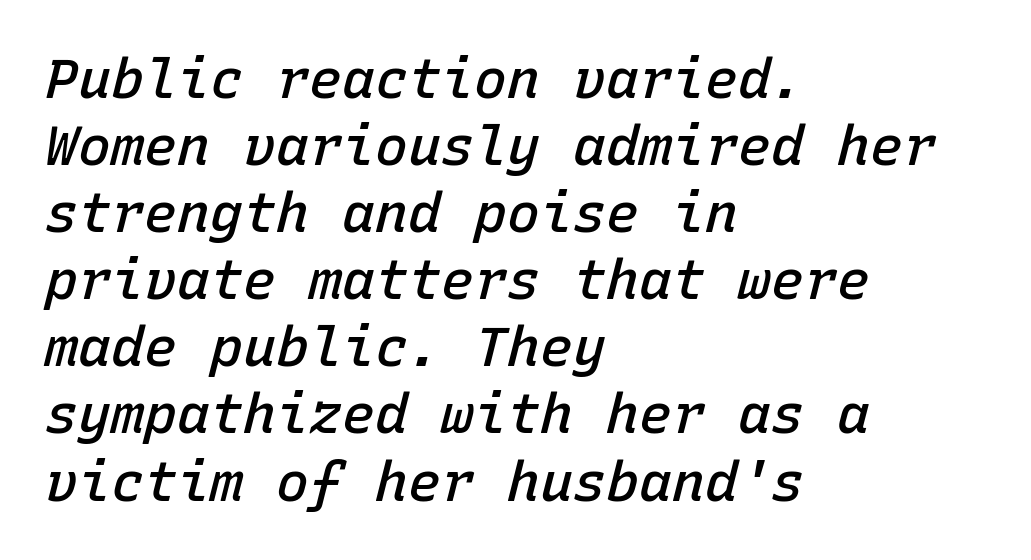
{"italic": "yes", "lean": "right", "slant_degrees": 15, "bold": "semi", "weight": "semibold", "width": "normal", "stroke_contrast": "low", "x_height": "medium", "monospaced": "yes", "underline": "no", "align": "left", "line_spacing_ratio": 1.22, "letter_spacing": "normal", "letter_spacing_em": 0.0, "glyph_px": 55}
